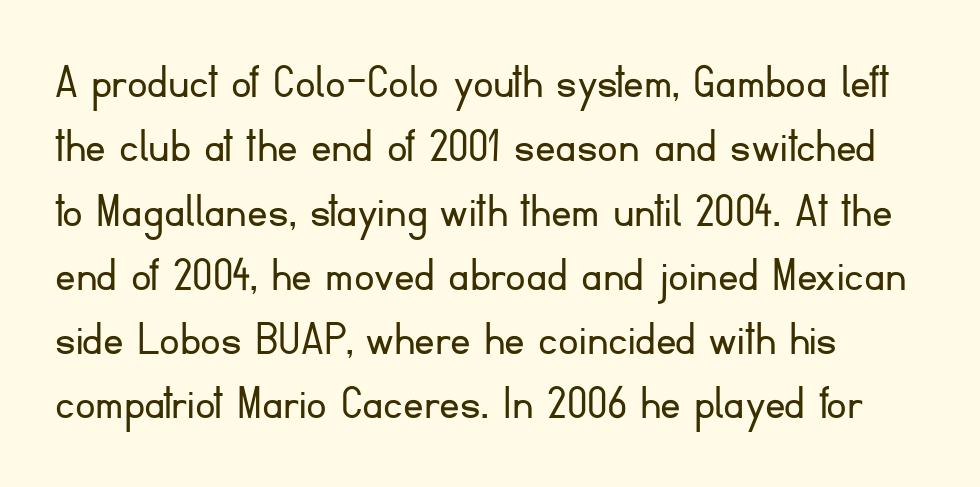
{"serif": "no", "italic": "no", "bold": "no", "weight": "light", "width": "normal", "stroke_contrast": "low", "x_height": "small", "monospaced": "no", "underline": "no", "align": "left", "line_spacing": "normal", "line_spacing_ratio": 1.26, "letter_spacing": "normal", "letter_spacing_em": 0.0, "glyph_px": 51}
